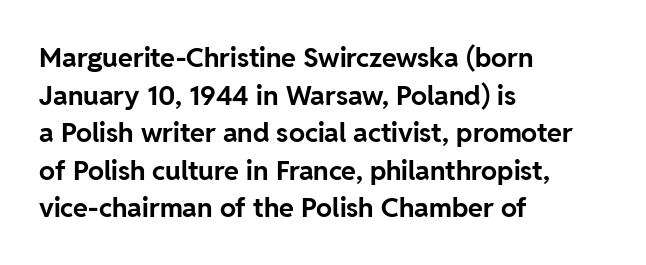
Q: Is the text bold? A: Yes.
Q: Is the text italic (slanted)? A: No, it is upright.
Q: Is the text underlined? A: No.
Q: How is the paragraph aligned? A: Left-aligned.
Q: Is the spacing between letters normal or unusually wide? A: Normal.
Q: Is the spacing between lines tight, normal or loose? A: Normal.
